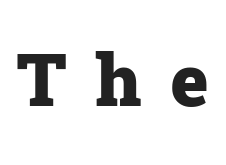
{"serif": "yes", "italic": "no", "bold": "yes", "weight": "heavy", "width": "normal", "stroke_contrast": "low", "x_height": "medium", "monospaced": "no", "underline": "no", "letter_spacing": "wide", "letter_spacing_em": 0.39, "glyph_px": 73}
